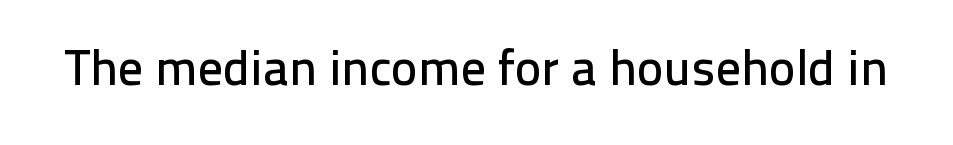
{"serif": "no", "italic": "no", "width": "normal", "stroke_contrast": "low", "x_height": "medium", "monospaced": "no", "underline": "no", "letter_spacing": "normal", "letter_spacing_em": 0.0, "glyph_px": 50}
